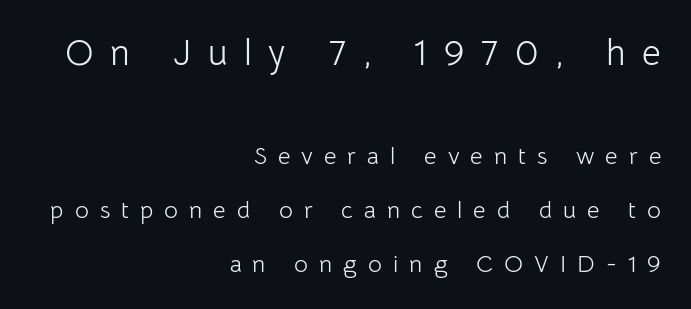
{"serif": "no", "italic": "no", "bold": "no", "weight": "light", "width": "normal", "stroke_contrast": "low", "x_height": "medium", "monospaced": "no", "underline": "no", "align": "right", "line_spacing": "loose", "line_spacing_ratio": 2.25, "letter_spacing": "wide", "letter_spacing_em": 0.46, "larger_block": "first", "size_ratio": 1.5, "glyph_px": 36}
